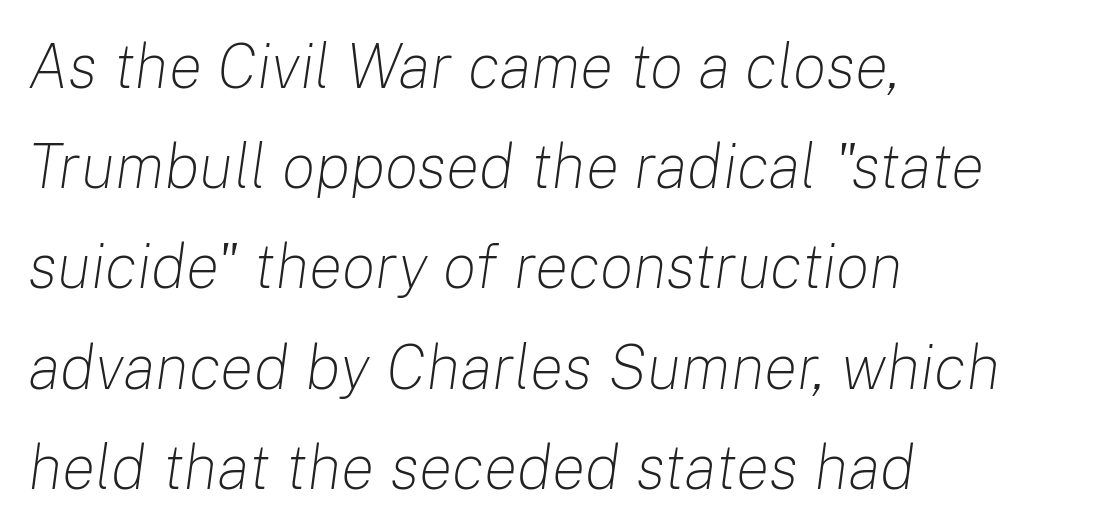
{"italic": "yes", "lean": "right", "slant_degrees": 8, "bold": "no", "weight": "light", "width": "normal", "stroke_contrast": "low", "x_height": "medium", "monospaced": "no", "underline": "no", "align": "left", "line_spacing": "normal", "line_spacing_ratio": 1.59, "letter_spacing": "normal", "letter_spacing_em": 0.0, "glyph_px": 63}
